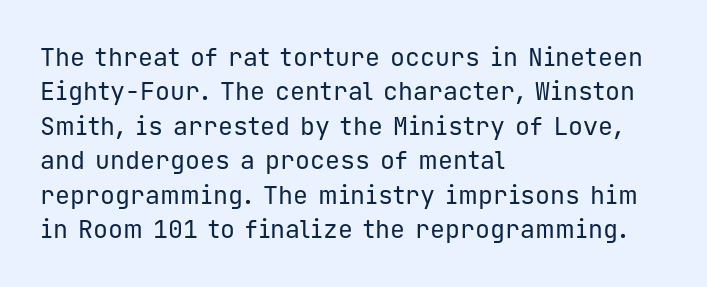
Spacing between characters is what you'd get straight out of the box. The passage shown is not underscored anywhere. The lines in this sample share a left origin and differ only in where they stop. The lines sit at an ordinary, default distance from one another. Is the type heavy? It reads as light-to-regular instead.
